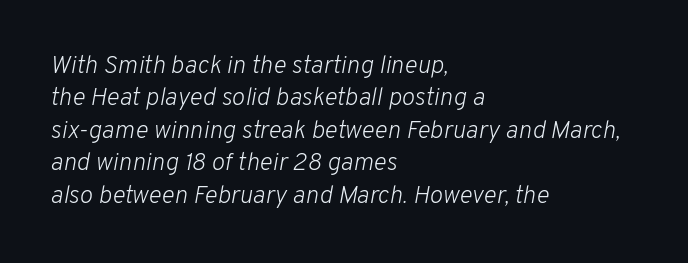
{"italic": "yes", "lean": "right", "slant_degrees": 10, "bold": "no", "underline": "no", "align": "left", "line_spacing": "normal", "line_spacing_ratio": 1.3, "letter_spacing": "normal", "letter_spacing_em": 0.0, "glyph_px": 25}
